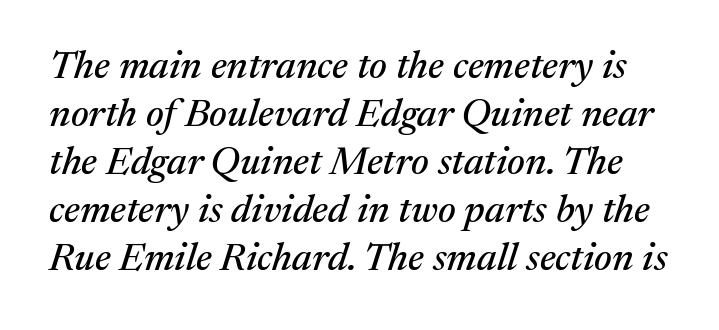
The image shows 39 px serif type, italic (leaning right); set line spacing 1.23x, normal letter spacing, not underlined; medium stroke contrast and a medium x-height.
